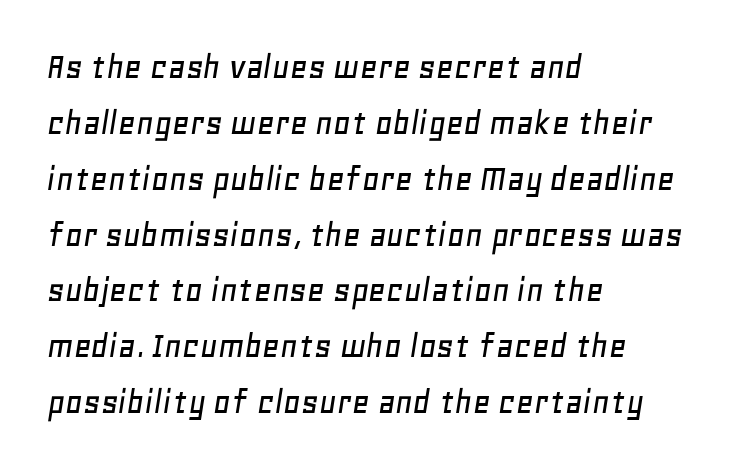
Q: Is the text italic (slanted)? A: Yes, it leans right by about 11 degrees.
Q: Is the text underlined? A: No.
Q: How is the paragraph aligned? A: Left-aligned.
Q: Is the spacing between letters normal or unusually wide? A: Normal.
Q: Is the spacing between lines tight, normal or loose? A: Normal.
Q: Width (condensed, normal, or wide)? A: Normal.
Q: Stroke contrast? A: Low.
Q: x-height? A: Large.
Q: Monospaced? A: No.
